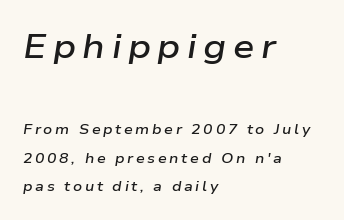
The rag falls on the right side of this text block. The words here are not underlined. The glyphs look as if they've been sheared to an angle. This is the in-between weight designers call semibold or demi. Here the designer chose a conventional face with non-uniform glyph widths. Leading is clearly above the norm, producing a sparse column.
